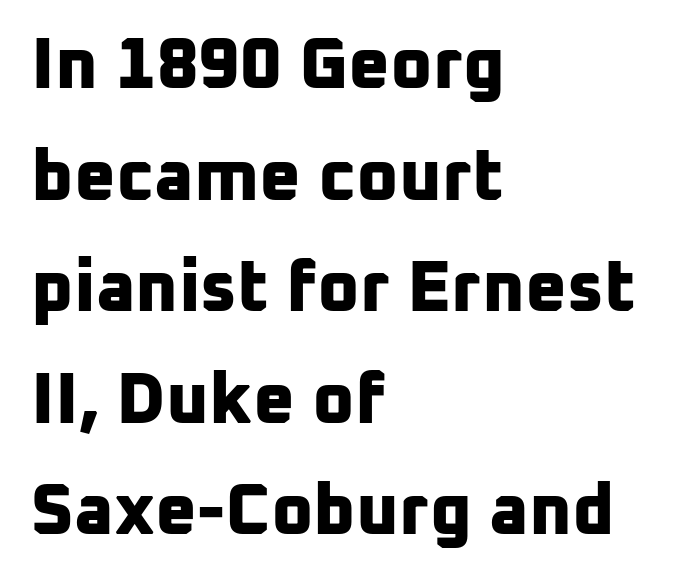
{"serif": "no", "bold": "yes", "weight": "bold", "width": "normal", "stroke_contrast": "low", "x_height": "medium", "monospaced": "no", "underline": "no", "align": "left", "line_spacing": "normal", "line_spacing_ratio": 1.55, "letter_spacing": "normal", "letter_spacing_em": 0.0, "glyph_px": 72}
